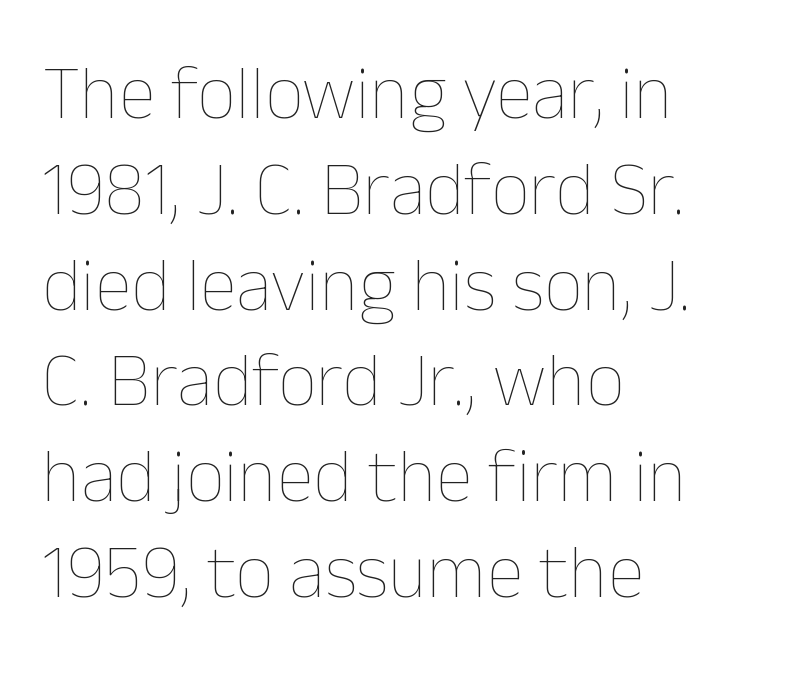
{"italic": "no", "bold": "no", "weight": "thin", "width": "normal", "stroke_contrast": "low", "x_height": "medium", "monospaced": "no", "underline": "no", "align": "left", "line_spacing": "normal", "line_spacing_ratio": 1.26, "letter_spacing": "normal", "letter_spacing_em": 0.0, "glyph_px": 76}
